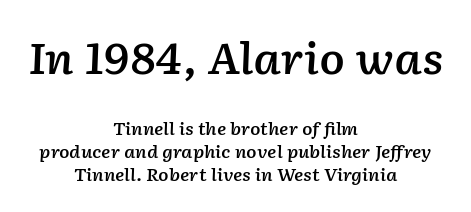
{"italic": "yes", "lean": "right", "slant_degrees": 2, "bold": "semi", "weight": "semibold", "width": "normal", "stroke_contrast": "low", "x_height": "medium", "monospaced": "no", "underline": "no", "align": "center", "line_spacing": "normal", "line_spacing_ratio": 1.35, "letter_spacing": "normal", "letter_spacing_em": 0.0, "larger_block": "first", "size_ratio": 2.47, "glyph_px": 42}
